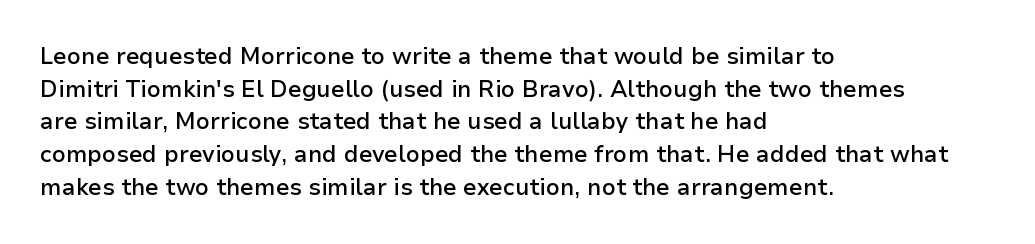
{"italic": "no", "bold": "semi", "underline": "no", "align": "left", "line_spacing": "normal", "line_spacing_ratio": 1.42, "letter_spacing": "normal", "letter_spacing_em": 0.0, "glyph_px": 23}
